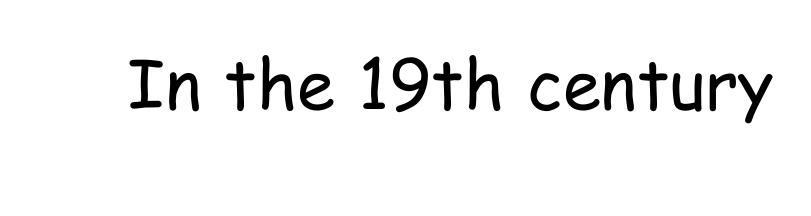
The image shows 69 px regular-weight, condensed sans-serif type, upright; set normal letter spacing, not underlined; low stroke contrast and a medium x-height.
